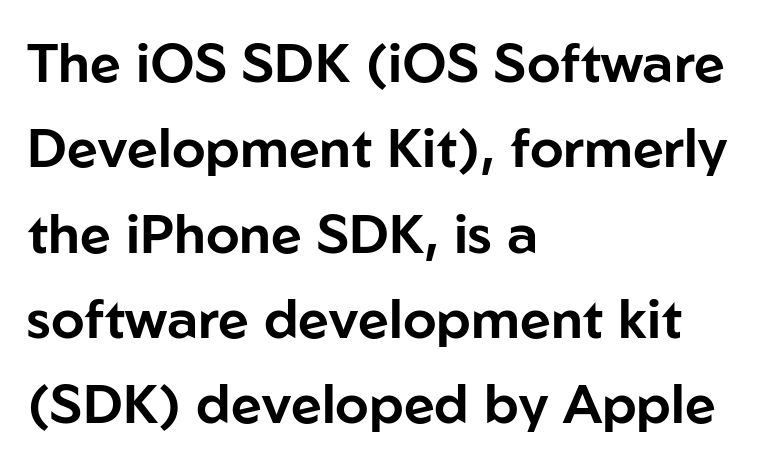
The image shows 54 px sans-serif type, upright; set left-aligned, normal line spacing (1.58x), normal letter spacing, not underlined; low stroke contrast and a medium x-height.
